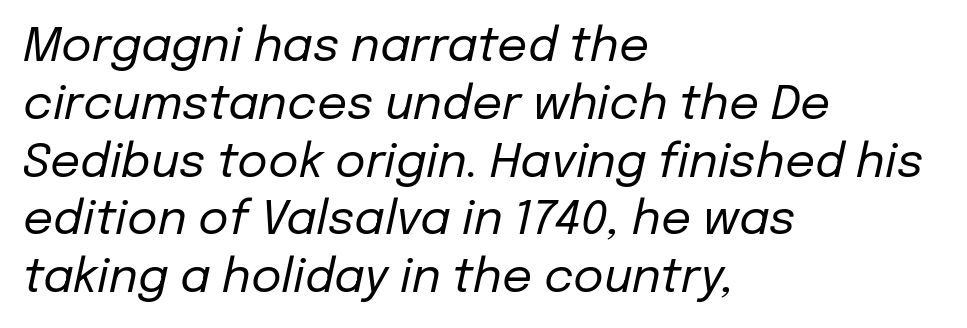
Caption: face not bold, strokes unweighted. Each word holds together tightly as a unit, with standard inter-letter gaps. These lines are rendered in a variable-pitch font. Style check: oblique.
